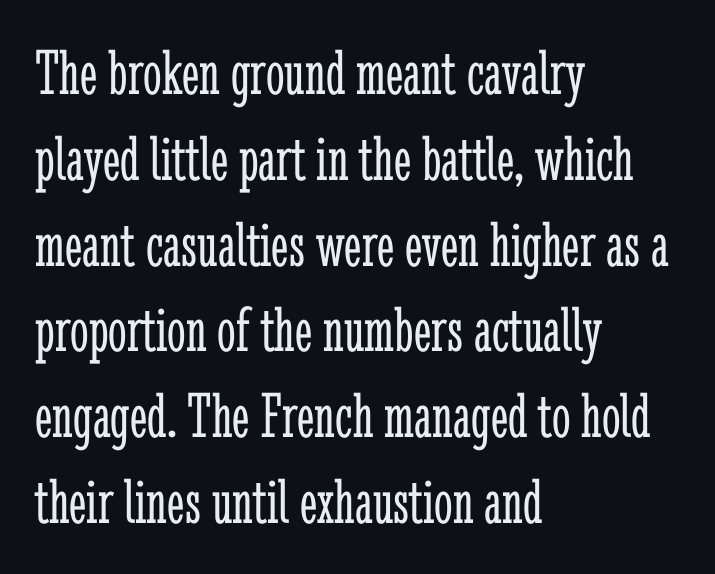
Q: Is the text bold? A: No.
Q: Is the text italic (slanted)? A: No, it is upright.
Q: Is the typeface a serif or a sans-serif typeface? A: Serif.
Q: Is the text underlined? A: No.
Q: How is the paragraph aligned? A: Left-aligned.
Q: Is the spacing between letters normal or unusually wide? A: Normal.
Q: Is the spacing between lines tight, normal or loose? A: Normal.
Q: Width (condensed, normal, or wide)? A: Condensed.
Q: Stroke contrast? A: Low.
Q: x-height? A: Medium.
Q: Monospaced? A: No.
